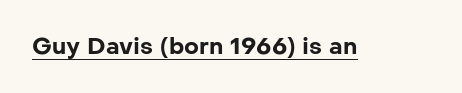
Heavy, bold letterforms. A rule runs beneath these lines of type. The type is set solid horizontally, with unmodified tracking. The lettering stays uniformly vertical, giving the passage a roman look.
